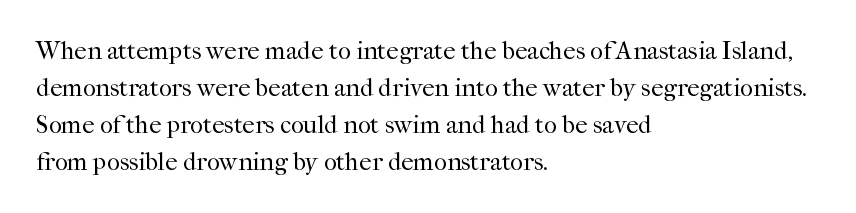
The image shows 25 px text type, upright; set left-aligned, normal line spacing (1.48x), normal letter spacing, not underlined.
